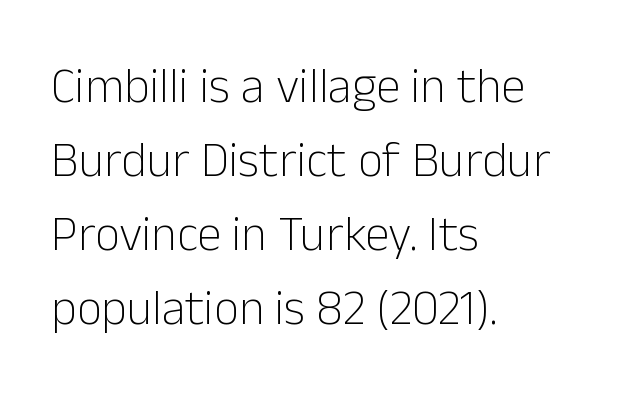
The image shows 49 px light sans-serif type, upright; set left-aligned, normal line spacing (1.51x), normal letter spacing, not underlined; low stroke contrast and a medium x-height.
